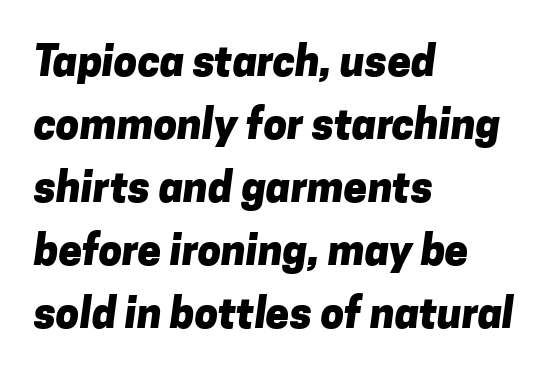
The image shows 42 px heavy sans-serif type; set left-aligned, normal line spacing (1.5x), normal letter spacing, not underlined; low stroke contrast and a medium x-height.
